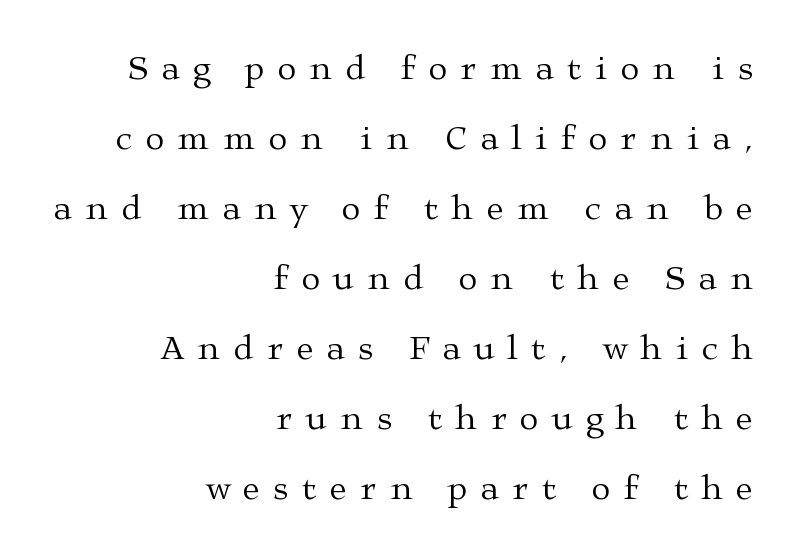
The letters are spread apart with noticeably loose tracking. Check the space under the baseline: it is left empty. Visually the block forms a straight wall on the right and a jagged coastline on the left. Look at the bottom of the vertical strokes: they flare into serifs here.
